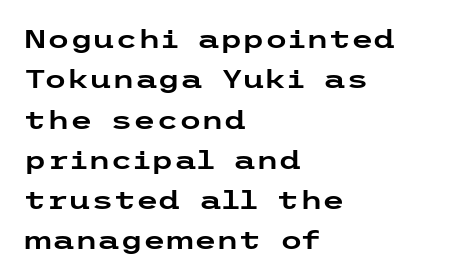
Q: Is the text italic (slanted)? A: No, it is upright.
Q: Is the text underlined? A: No.
Q: How is the paragraph aligned? A: Left-aligned.
Q: Is the spacing between letters normal or unusually wide? A: Normal.
Q: Is the spacing between lines tight, normal or loose? A: Normal.
